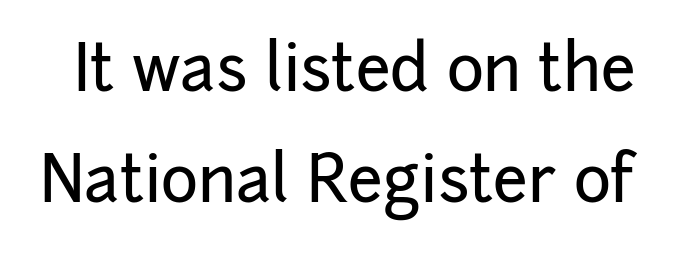
Q: Is the text italic (slanted)? A: No, it is upright.
Q: Is the typeface a serif or a sans-serif typeface? A: Sans-serif.
Q: Is the text underlined? A: No.
Q: Is the spacing between letters normal or unusually wide? A: Normal.
Q: Width (condensed, normal, or wide)? A: Normal.
Q: Stroke contrast? A: Low.
Q: x-height? A: Medium.
Q: Monospaced? A: No.
